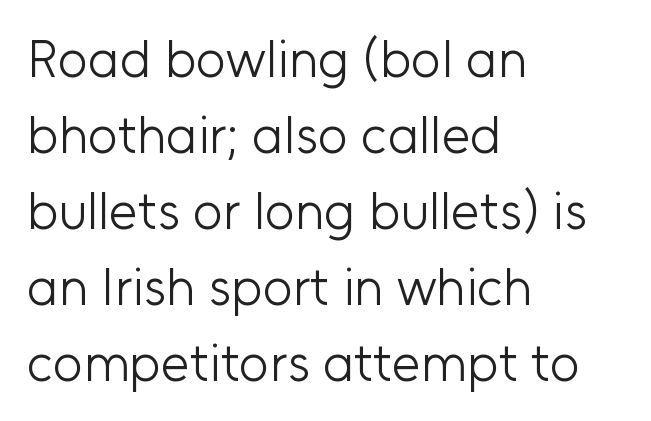
{"serif": "no", "italic": "no", "bold": "no", "weight": "light", "width": "normal", "stroke_contrast": "low", "x_height": "medium", "monospaced": "no", "underline": "no", "align": "left", "line_spacing": "normal", "line_spacing_ratio": 1.46, "letter_spacing": "normal", "letter_spacing_em": 0.0, "glyph_px": 52}
